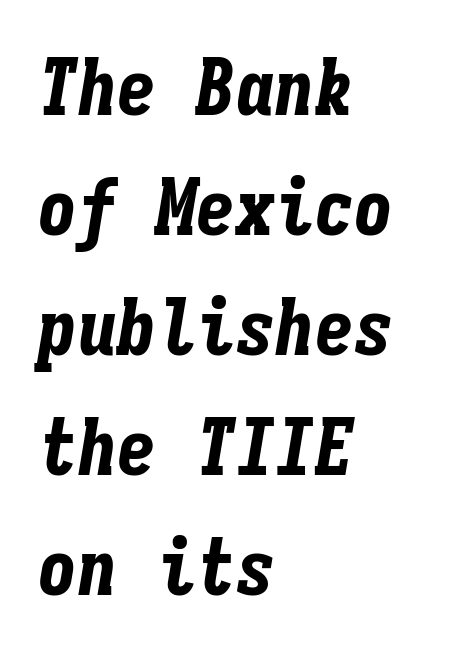
The image shows 79 px bold, condensed type, italic (leaning right), monospaced; set left-aligned, normal line spacing (1.52x), normal letter spacing, not underlined; low stroke contrast and a medium x-height.
